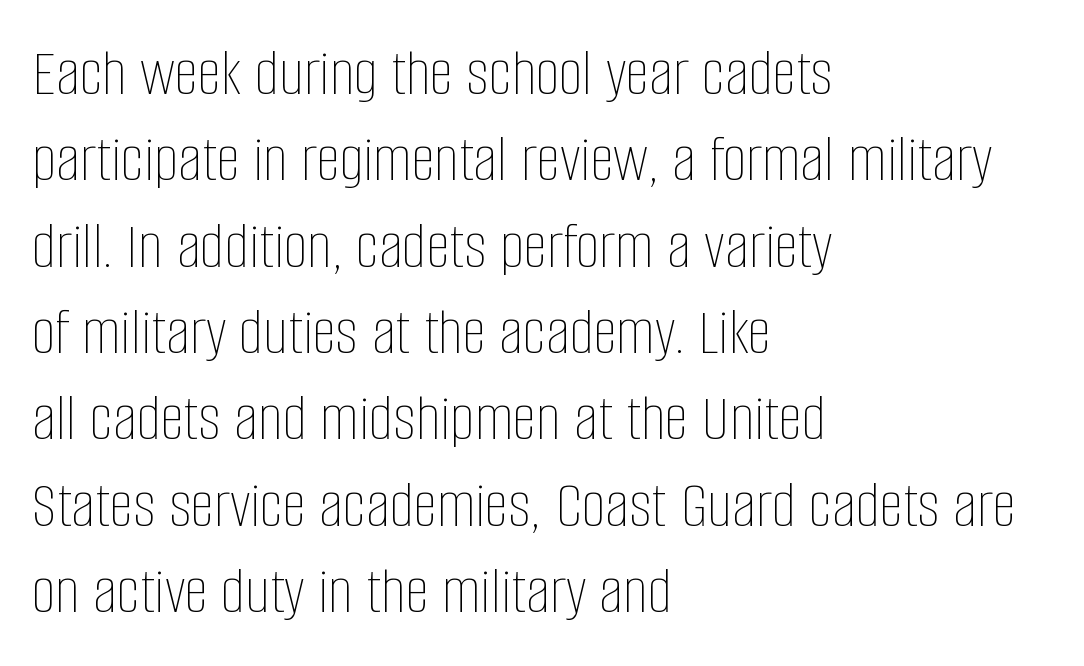
Q: Is the text bold? A: No.
Q: Is the text italic (slanted)? A: No, it is upright.
Q: Is the text underlined? A: No.
Q: How is the paragraph aligned? A: Left-aligned.
Q: Is the spacing between letters normal or unusually wide? A: Normal.
Q: Is the spacing between lines tight, normal or loose? A: Normal.
Q: Width (condensed, normal, or wide)? A: Condensed.
Q: Stroke contrast? A: Low.
Q: x-height? A: Large.
Q: Monospaced? A: No.
